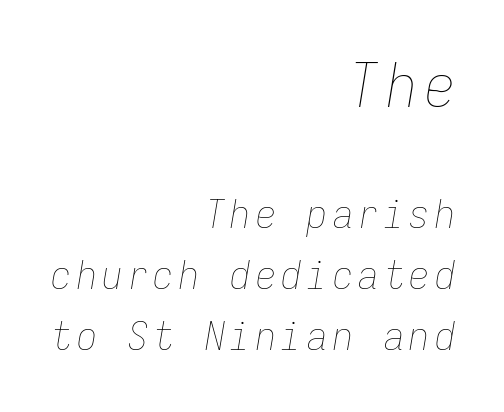
The image shows 60 px thin, condensed type, italic (leaning right), monospaced; set right-aligned, normal line spacing (1.53x), not underlined; the first (top) block is 1.5x larger; low stroke contrast and a medium x-height.
